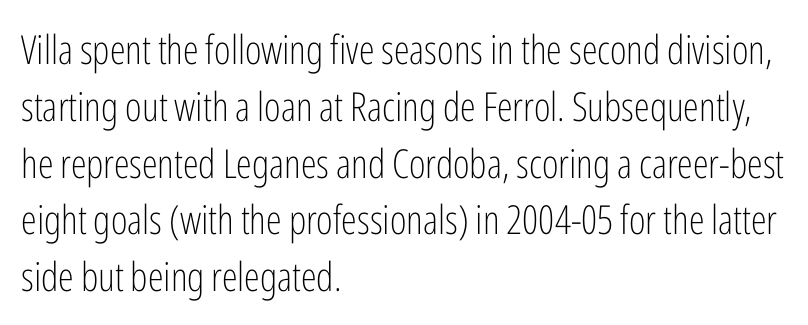
Q: Is the text bold? A: No.
Q: Is the text italic (slanted)? A: No, it is upright.
Q: Is the typeface a serif or a sans-serif typeface? A: Sans-serif.
Q: Is the text underlined? A: No.
Q: How is the paragraph aligned? A: Left-aligned.
Q: Is the spacing between letters normal or unusually wide? A: Normal.
Q: Is the spacing between lines tight, normal or loose? A: Normal.
Q: Width (condensed, normal, or wide)? A: Condensed.
Q: Stroke contrast? A: Low.
Q: x-height? A: Medium.
Q: Monospaced? A: No.
